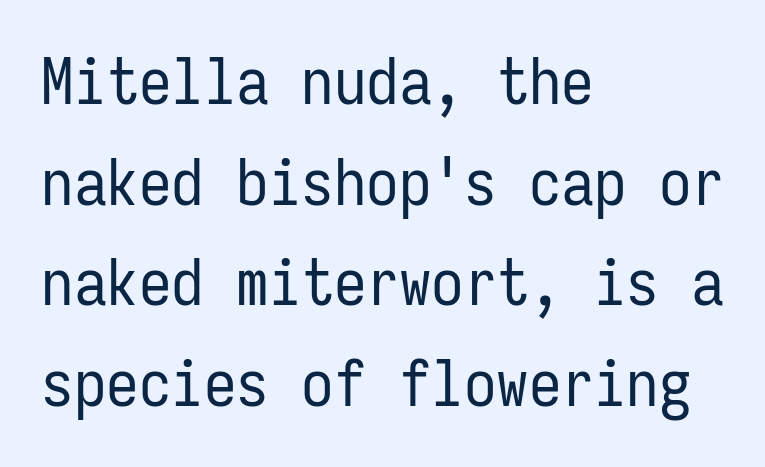
{"serif": "no", "italic": "no", "bold": "no", "weight": "regular", "width": "condensed", "stroke_contrast": "low", "x_height": "medium", "monospaced": "yes", "underline": "no", "align": "left", "line_spacing": "normal", "line_spacing_ratio": 1.55, "letter_spacing": "normal", "letter_spacing_em": 0.0, "glyph_px": 65}
